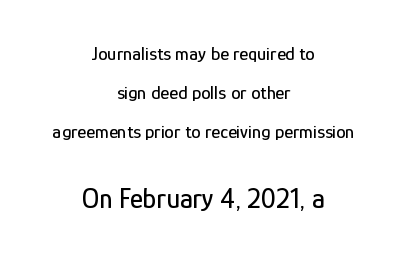
Q: Is the text italic (slanted)? A: No, it is upright.
Q: Is the typeface a serif or a sans-serif typeface? A: Sans-serif.
Q: Is the text underlined? A: No.
Q: How is the paragraph aligned? A: Centered.
Q: Is the spacing between letters normal or unusually wide? A: Normal.
Q: Is the spacing between lines tight, normal or loose? A: Loose.
Q: Which block of text is set in a larger size, the first (top) or the second (bottom)? A: The second (bottom) one.
Q: Width (condensed, normal, or wide)? A: Condensed.
Q: Stroke contrast? A: Low.
Q: x-height? A: Medium.
Q: Monospaced? A: No.
